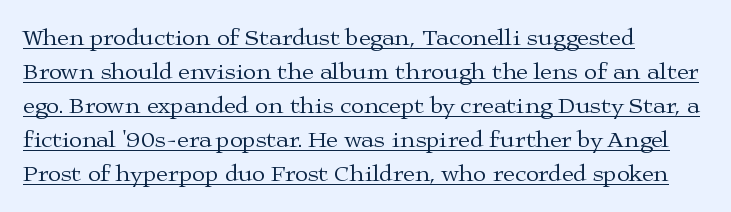
The image shows 24 px text type, upright; set left-aligned, normal line spacing (1.42x), normal letter spacing, underlined.
